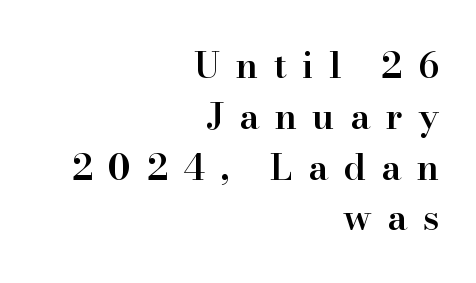
Q: Is the text bold? A: Semi-bold.
Q: Is the text italic (slanted)? A: No, it is upright.
Q: Is the typeface a serif or a sans-serif typeface? A: Serif.
Q: Is the text underlined? A: No.
Q: How is the paragraph aligned? A: Right-aligned.
Q: Is the spacing between letters normal or unusually wide? A: Unusually wide.
Q: Is the spacing between lines tight, normal or loose? A: Normal.
Q: Width (condensed, normal, or wide)? A: Normal.
Q: Stroke contrast? A: High.
Q: x-height? A: Small.
Q: Monospaced? A: No.
